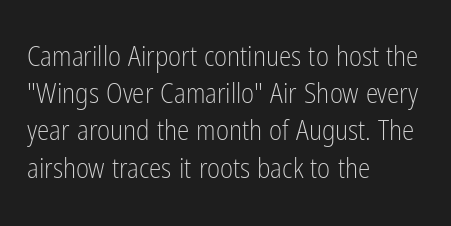
The image shows 28 px light, condensed sans-serif type, upright; set left-aligned, normal line spacing (1.33x), normal letter spacing, not underlined; low stroke contrast and a medium x-height.
